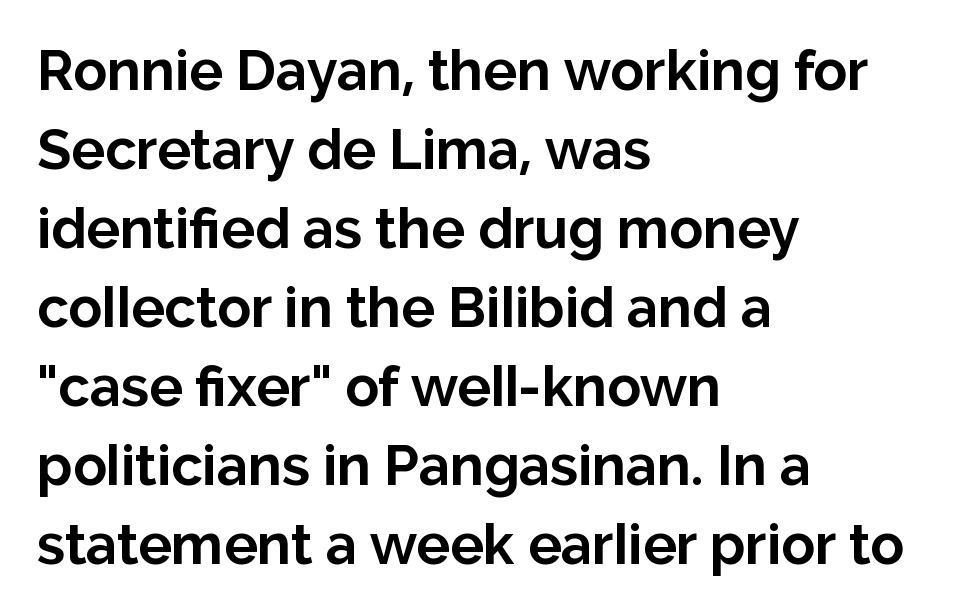
The image shows 56 px bold sans-serif type, upright; set left-aligned, normal line spacing (1.41x), normal letter spacing, not underlined; low stroke contrast and a medium x-height.
